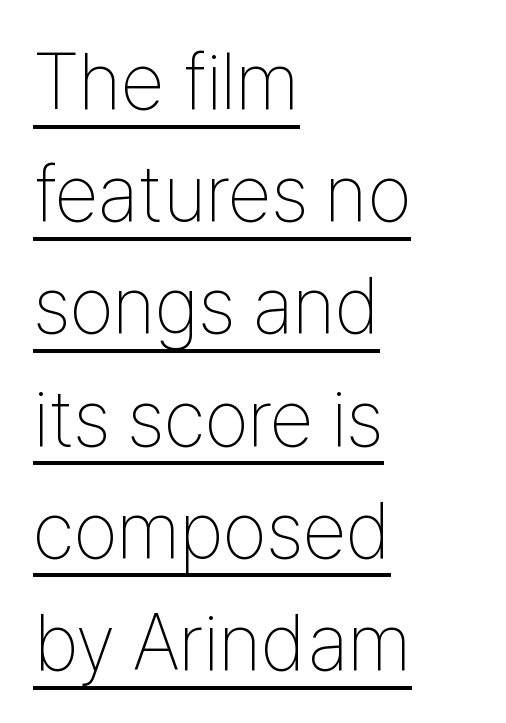
The image shows 79 px thin, condensed sans-serif type, upright; set left-aligned, normal line spacing (1.42x), normal letter spacing, underlined; low stroke contrast and a medium x-height.
